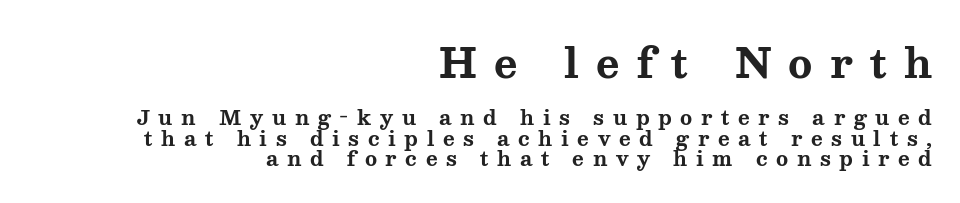
{"serif": "yes", "italic": "no", "bold": "yes", "weight": "bold", "width": "wide", "stroke_contrast": "medium", "x_height": "medium", "monospaced": "no", "underline": "no", "align": "right", "line_spacing": "tight", "line_spacing_ratio": 1.01, "letter_spacing": "wide", "letter_spacing_em": 0.43, "larger_block": "first", "size_ratio": 2.0, "glyph_px": 40}
